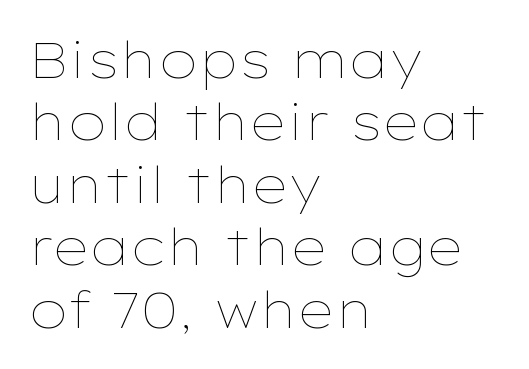
Q: Is the text bold? A: No.
Q: Is the text italic (slanted)? A: No, it is upright.
Q: Is the text underlined? A: No.
Q: How is the paragraph aligned? A: Left-aligned.
Q: Is the spacing between letters normal or unusually wide? A: Normal.
Q: Is the spacing between lines tight, normal or loose? A: Normal.
Q: Width (condensed, normal, or wide)? A: Wide.
Q: Stroke contrast? A: Low.
Q: x-height? A: Medium.
Q: Monospaced? A: No.
